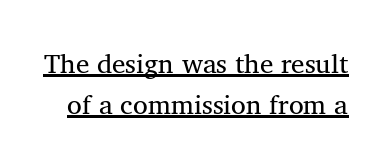
Line spacing here is normal. Quick note: not italic, upright. Weight: in the light-to-regular range. The letters sit at their default tracking, neither squeezed nor spread. Looks like someone drew a line under every word here.
